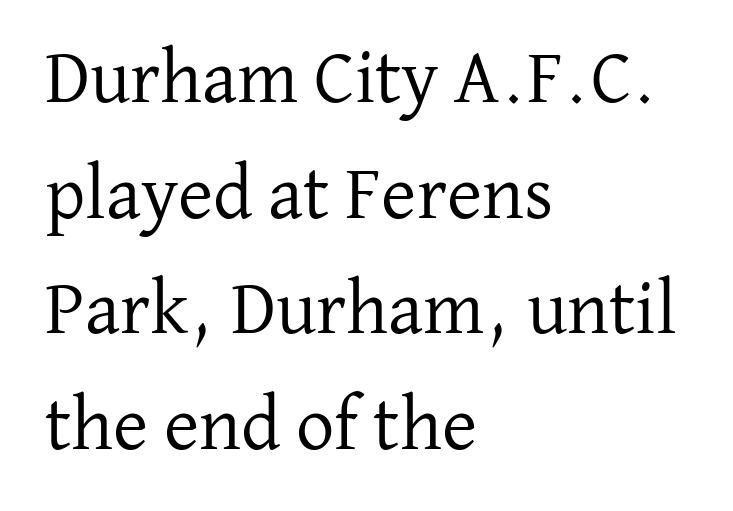
Default kerning and tracking; the words read as compact shapes. Character widths vary here, with narrow letters taking less room than wide ones. The characters are drawn with everyday or finer stroke widths. Plain, unruled lines of type. Is this a sans? No — the strokes have serifs. Caption: multi-line text, flush left, ragged right.
